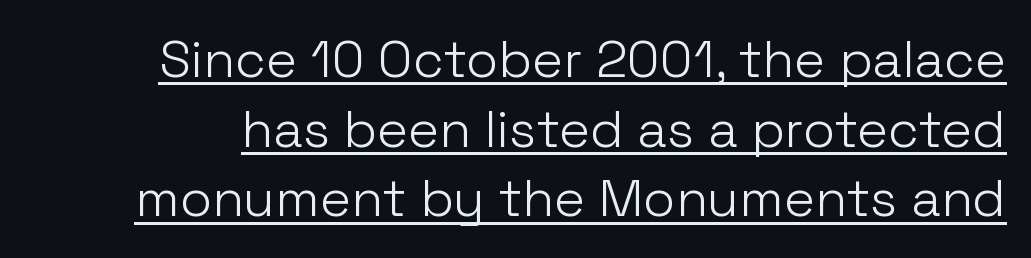
Letter spacing: default. Note the varied advance widths — an 'i' is clearly narrower than an 'm'. Nope, not italic — everything's standing straight. Somebody hit Ctrl+U on this one — the words are underlined.
